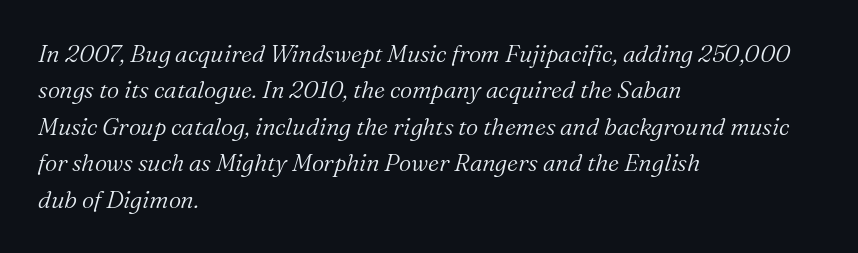
The image shows 24 px text type, italic (leaning right); set left-aligned, normal line spacing (1.52x), normal letter spacing, not underlined.
